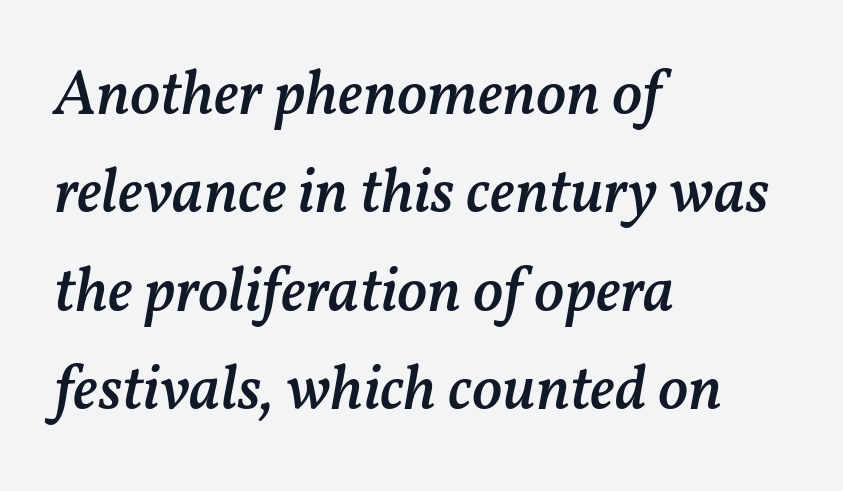
{"italic": "yes", "lean": "right", "slant_degrees": 11, "bold": "semi", "weight": "semibold", "width": "normal", "stroke_contrast": "medium", "x_height": "medium", "monospaced": "no", "underline": "no", "align": "left", "line_spacing": "normal", "line_spacing_ratio": 1.56, "letter_spacing": "normal", "letter_spacing_em": 0.0, "glyph_px": 63}
